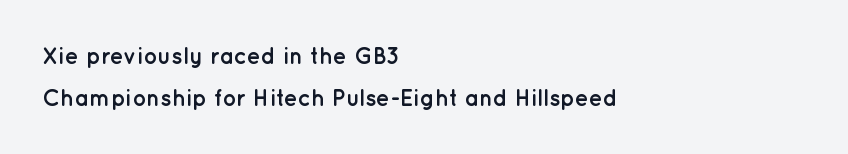
The image shows 23 px bold type, upright; set left-aligned, line spacing 1.83x, normal letter spacing, not underlined.
